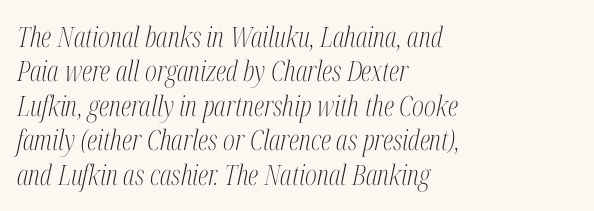
Is the letter spacing exaggerated? No — it looks like the ordinary default. Stroke terminals: seriffed. The rendering applies a slant to the glyphs. Varying glyph widths throughout — classic text-font behaviour. A classic flush-left, rag-right setting is used for this passage. Stroke mass is kept to a normal reading level or below.
